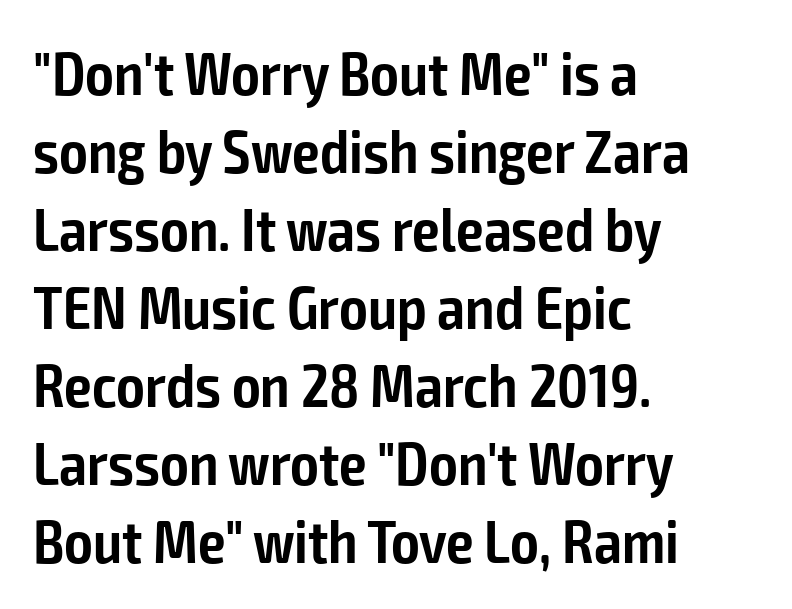
Unlike italic type, these characters show no tilt at all. Classification — sans serif. A somewhat darkened texture: the type is semibold rather than bold. Between one letter and the next there's only the usual sliver of space. Leading matches the norm, producing a regular column.
